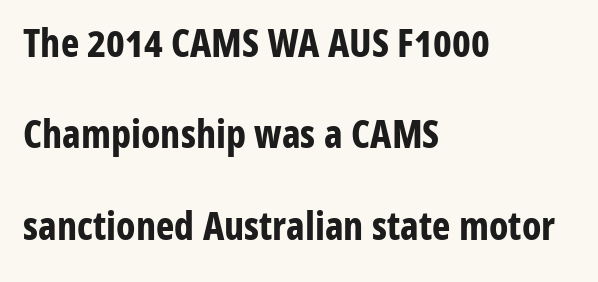
Q: Is the text bold? A: Yes.
Q: Is the text italic (slanted)? A: No, it is upright.
Q: Is the typeface a serif or a sans-serif typeface? A: Sans-serif.
Q: Is the text underlined? A: No.
Q: How is the paragraph aligned? A: Left-aligned.
Q: Is the spacing between letters normal or unusually wide? A: Normal.
Q: Is the spacing between lines tight, normal or loose? A: Loose.
Q: Width (condensed, normal, or wide)? A: Condensed.
Q: Stroke contrast? A: Low.
Q: x-height? A: Medium.
Q: Monospaced? A: No.
